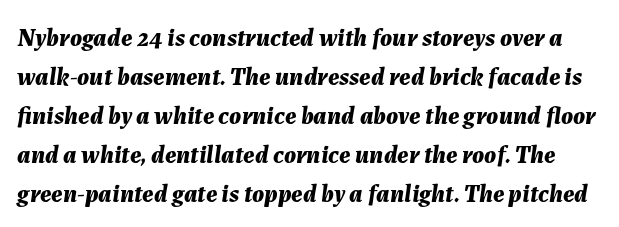
{"italic": "yes", "lean": "right", "slant_degrees": 7, "bold": "yes", "underline": "no", "line_spacing": "normal", "line_spacing_ratio": 1.56, "letter_spacing": "normal", "letter_spacing_em": 0.0, "glyph_px": 25}
